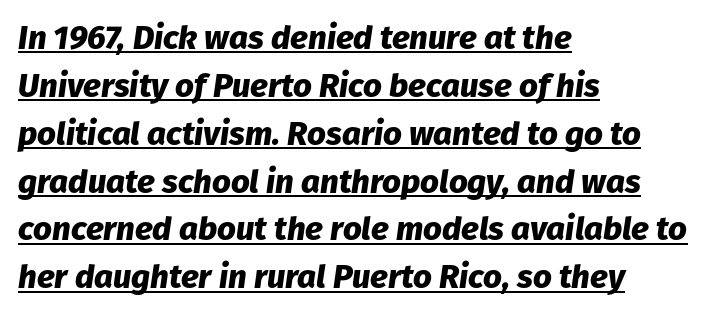
{"italic": "yes", "lean": "right", "slant_degrees": 8, "bold": "yes", "weight": "heavy", "width": "normal", "stroke_contrast": "low", "x_height": "medium", "monospaced": "no", "underline": "yes", "align": "left", "line_spacing": "normal", "line_spacing_ratio": 1.45, "letter_spacing": "normal", "letter_spacing_em": 0.0, "glyph_px": 33}
